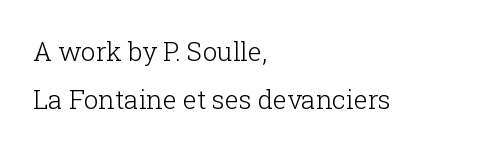
Stem width sits at or under what a default text font uses. This sample is left-justified, so line endings fall wherever the words run out. Default kerning and tracking; the words read as compact shapes. In terms of posture, this sample is upright. The foot of each line stays bare and open.
